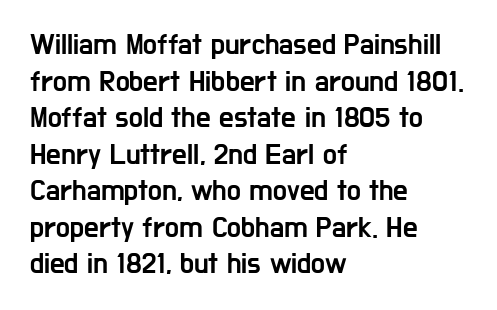
{"serif": "no", "italic": "no", "width": "condensed", "stroke_contrast": "low", "x_height": "medium", "monospaced": "no", "underline": "no", "align": "left", "line_spacing": "normal", "line_spacing_ratio": 1.26, "letter_spacing": "normal", "letter_spacing_em": 0.0, "glyph_px": 29}
